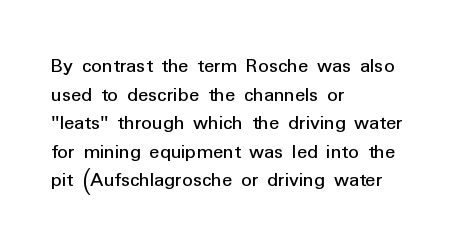
Q: Is the text italic (slanted)? A: No, it is upright.
Q: Is the text underlined? A: No.
Q: How is the paragraph aligned? A: Left-aligned.
Q: Is the spacing between letters normal or unusually wide? A: Normal.
Q: Is the spacing between lines tight, normal or loose? A: Normal.
